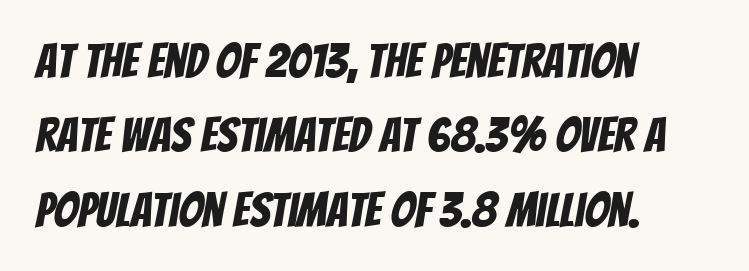
Q: Is the typeface a serif or a sans-serif typeface? A: Sans-serif.
Q: Is the text underlined? A: No.
Q: How is the paragraph aligned? A: Left-aligned.
Q: Is the spacing between letters normal or unusually wide? A: Normal.
Q: Is the spacing between lines tight, normal or loose? A: Normal.
Q: Width (condensed, normal, or wide)? A: Condensed.
Q: Stroke contrast? A: Low.
Q: x-height? A: Large.
Q: Monospaced? A: No.
